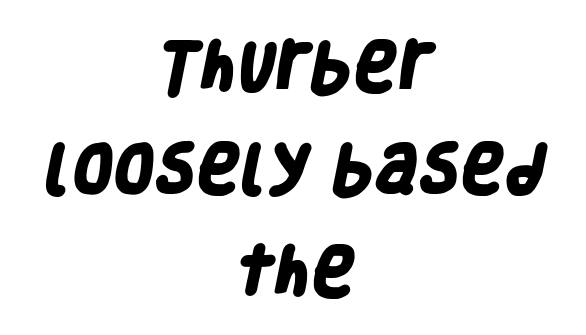
The image shows 53 px heavy, condensed sans-serif type; set centered, loose line spacing (1.93x), normal letter spacing, not underlined; low stroke contrast and a large x-height.
